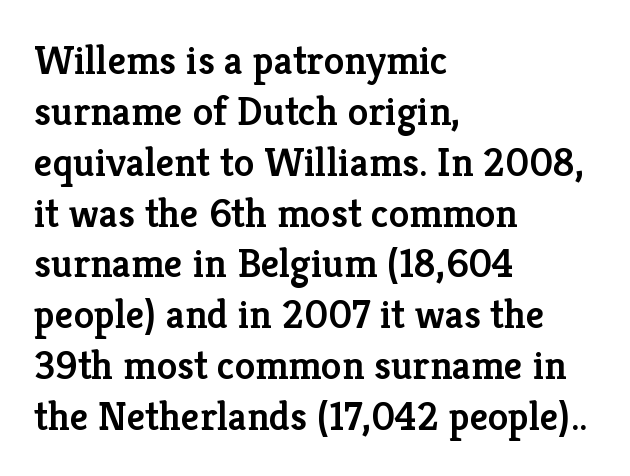
The image shows 41 px semibold serif type, upright; set left-aligned, line spacing 1.24x, normal letter spacing, not underlined; low stroke contrast and a medium x-height.
